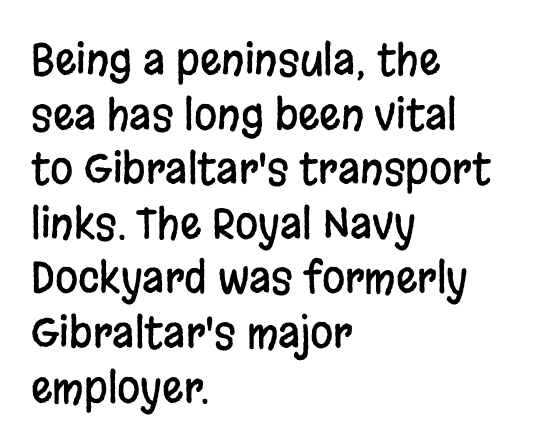
The image shows 42 px condensed sans-serif type, upright; set left-aligned, normal line spacing (1.3x), normal letter spacing, not underlined; low stroke contrast and a large x-height.
